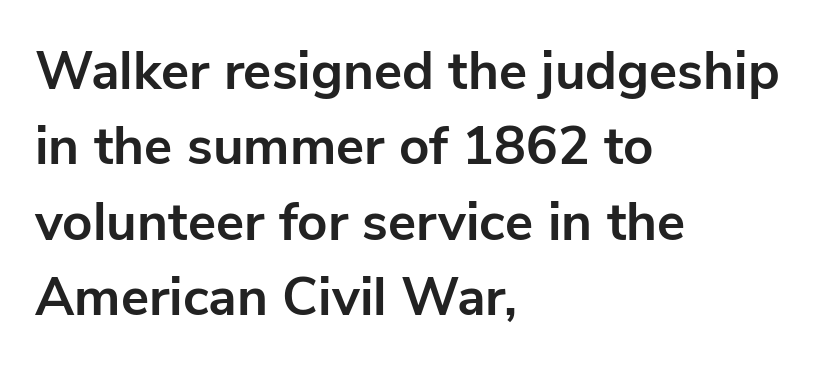
The image shows 53 px bold sans-serif type, upright; set left-aligned, normal line spacing (1.42x), normal letter spacing, not underlined; low stroke contrast and a medium x-height.
